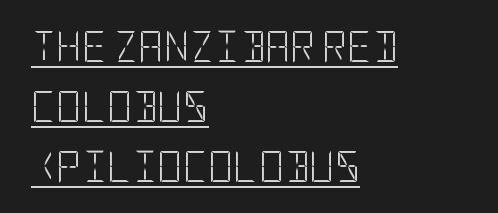
Q: Is the text bold? A: No.
Q: Is the text italic (slanted)? A: No, it is upright.
Q: Is the typeface a serif or a sans-serif typeface? A: Sans-serif.
Q: Is the text underlined? A: Yes.
Q: How is the paragraph aligned? A: Left-aligned.
Q: Is the spacing between letters normal or unusually wide? A: Normal.
Q: Is the spacing between lines tight, normal or loose? A: Loose.
Q: Width (condensed, normal, or wide)? A: Condensed.
Q: Stroke contrast? A: Low.
Q: x-height? A: Large.
